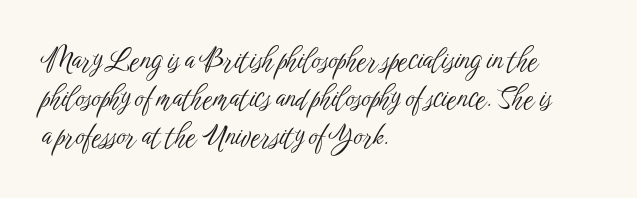
Q: Is the text bold? A: No.
Q: Is the text italic (slanted)? A: Yes.
Q: Is the typeface a serif or a sans-serif typeface? A: Sans-serif.
Q: Is the text underlined? A: No.
Q: How is the paragraph aligned? A: Left-aligned.
Q: Is the spacing between letters normal or unusually wide? A: Normal.
Q: Is the spacing between lines tight, normal or loose? A: Normal.
Q: Width (condensed, normal, or wide)? A: Condensed.
Q: Stroke contrast? A: Low.
Q: x-height? A: Medium.
Q: Monospaced? A: No.
